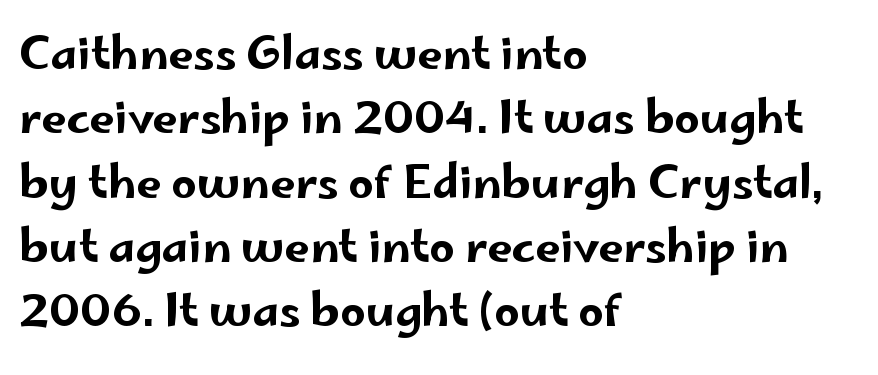
Q: Is the text italic (slanted)? A: No, it is upright.
Q: Is the typeface a serif or a sans-serif typeface? A: Sans-serif.
Q: Is the text underlined? A: No.
Q: How is the paragraph aligned? A: Left-aligned.
Q: Is the spacing between letters normal or unusually wide? A: Normal.
Q: Is the spacing between lines tight, normal or loose? A: Normal.
Q: Width (condensed, normal, or wide)? A: Wide.
Q: Stroke contrast? A: Low.
Q: x-height? A: Small.
Q: Monospaced? A: No.
